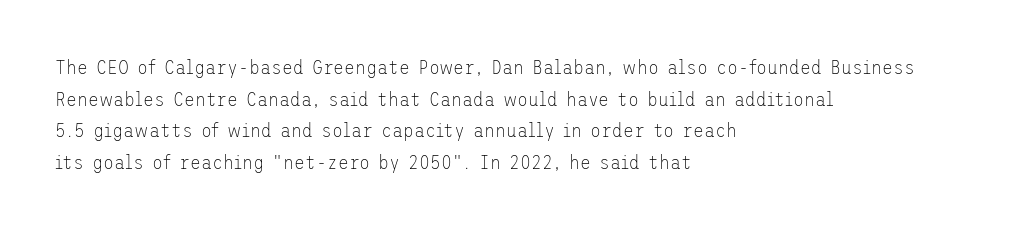
Teacher's note: observe the even left margin — that is flush-left alignment. The passage shown is not underscored anywhere. The rendering uses a moderate line-height, typical for paragraphs. Ascenders rise straight up at ninety degrees. Nobody touched the tracking dial on this one.
